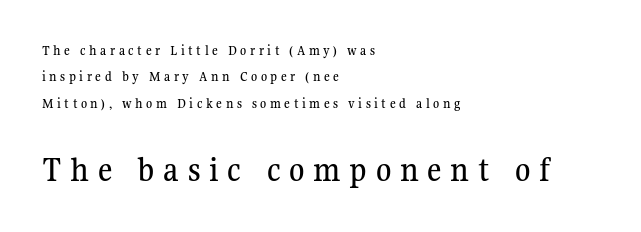
The passage shown has open, widely tracked lettering throughout. This layout puts the modest block above and the oversized block below. Every character sits straight up, as roman type does. All the whitespace from short lines collects on the right. The baseline area is clear.
